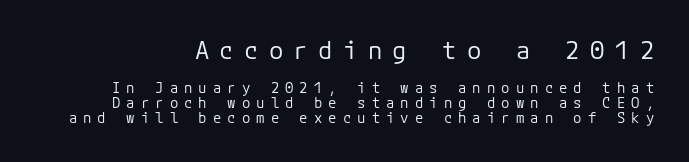
The image shows 24 px text type, upright; set tight line spacing (1.05x), unusually wide letter spacing (+0.43 em), not underlined; the first (top) block is 1.71x larger.
